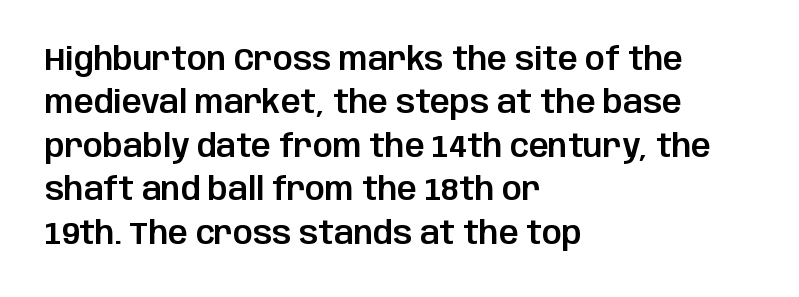
Typographically, this falls in the sans-serif category. The passage shown is typed in a proportional face where columns would drift. One-word summary of the alignment: left. Only glyphs here, with clear space below each row. How would I describe the line gaps? Plain and ordinary. This is the regular roman posture of the typeface.
